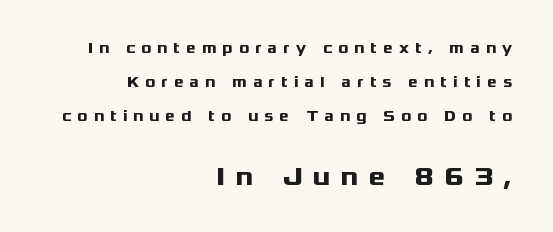
The gaps between neighbouring characters are conspicuously large. Quick note: interline space is abundant. Nope, not italic — everything's standing straight. Casual observation: everything's shoved over to the right. Scale increases going downward across the two blocks. A bare baseline throughout the passage.
